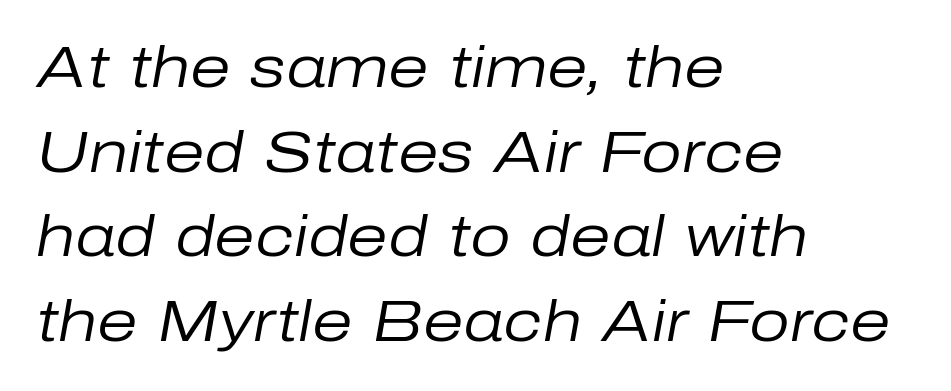
The image shows 58 px regular-weight type, italic (leaning right); set left-aligned, normal line spacing (1.46x), normal letter spacing, not underlined; low stroke contrast and a medium x-height.
